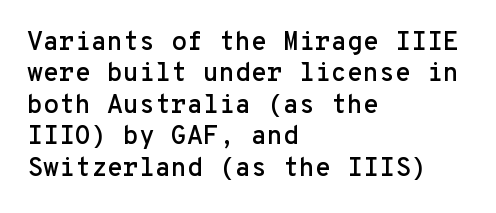
The image shows 26 px text type, upright; set left-aligned, line spacing 1.21x, normal letter spacing, not underlined.
